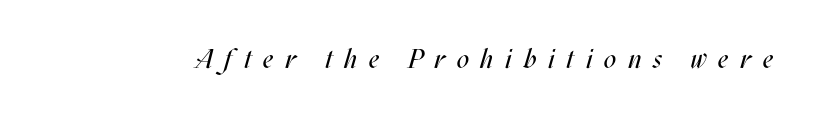
The area under the type is left untouched. Inter-character spacing is expanded well beyond the font's built-in metrics. Unbolded letterforms with no extra heft. The rendering applies a slant to the glyphs.
